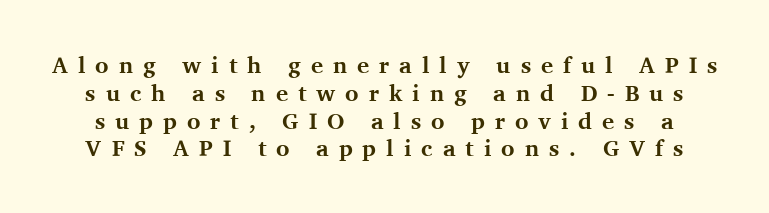
The image shows 23 px bold type, upright; set line spacing 1.21x, unusually wide letter spacing (+0.43 em), not underlined.
